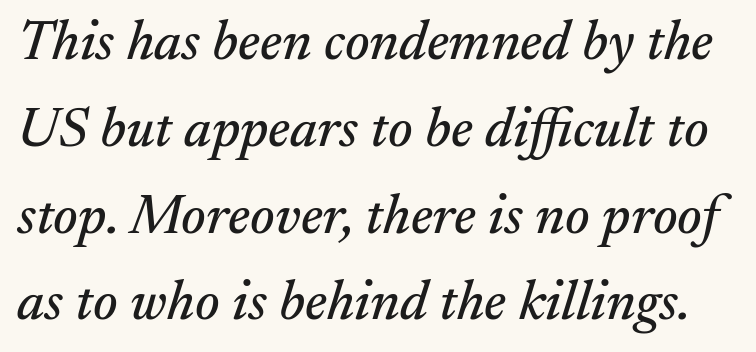
A clean baseline with only descenders dipping below it. Here the designer chose a conventional face with non-uniform glyph widths. Italic? Definitely — the glyphs are oblique. Successive baselines arrive at the customary interval.
